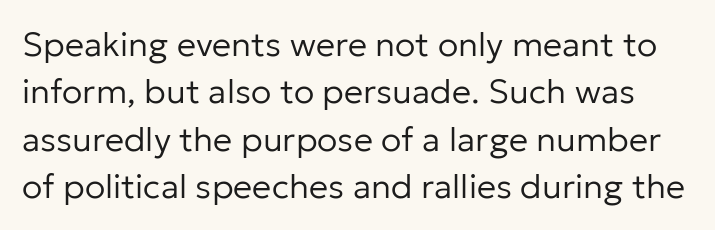
Q: Is the text bold? A: No.
Q: Is the text italic (slanted)? A: No, it is upright.
Q: Is the typeface a serif or a sans-serif typeface? A: Sans-serif.
Q: Is the text underlined? A: No.
Q: Is the spacing between letters normal or unusually wide? A: Normal.
Q: Is the spacing between lines tight, normal or loose? A: Normal.
Q: Width (condensed, normal, or wide)? A: Normal.
Q: Stroke contrast? A: Low.
Q: x-height? A: Medium.
Q: Monospaced? A: No.
